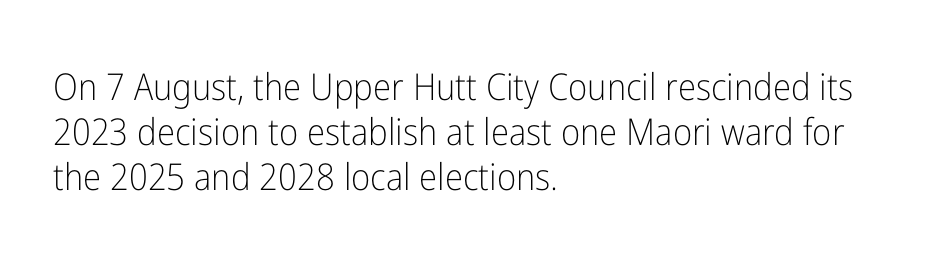
Q: Is the text bold? A: No.
Q: Is the text italic (slanted)? A: No, it is upright.
Q: Is the typeface a serif or a sans-serif typeface? A: Sans-serif.
Q: Is the text underlined? A: No.
Q: How is the paragraph aligned? A: Left-aligned.
Q: Is the spacing between letters normal or unusually wide? A: Normal.
Q: Width (condensed, normal, or wide)? A: Condensed.
Q: Stroke contrast? A: Low.
Q: x-height? A: Medium.
Q: Monospaced? A: No.
